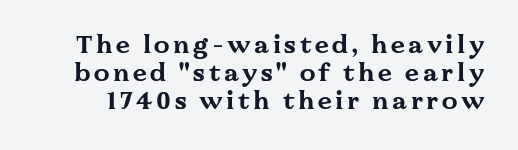
{"italic": "no", "bold": "yes", "underline": "no", "line_spacing": "tight", "line_spacing_ratio": 1.12, "glyph_px": 25}
